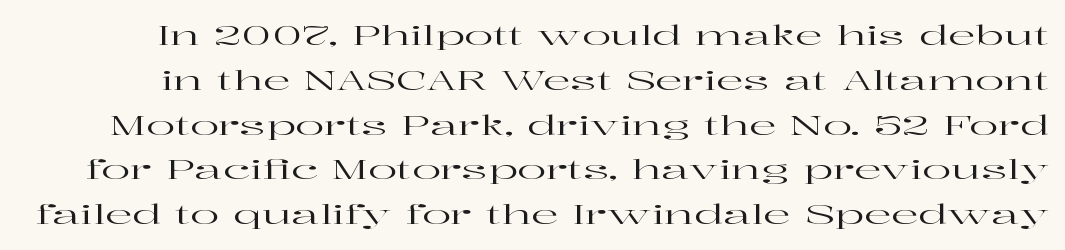
The image shows 27 px text type, upright; set normal line spacing (1.66x), normal letter spacing, not underlined.
